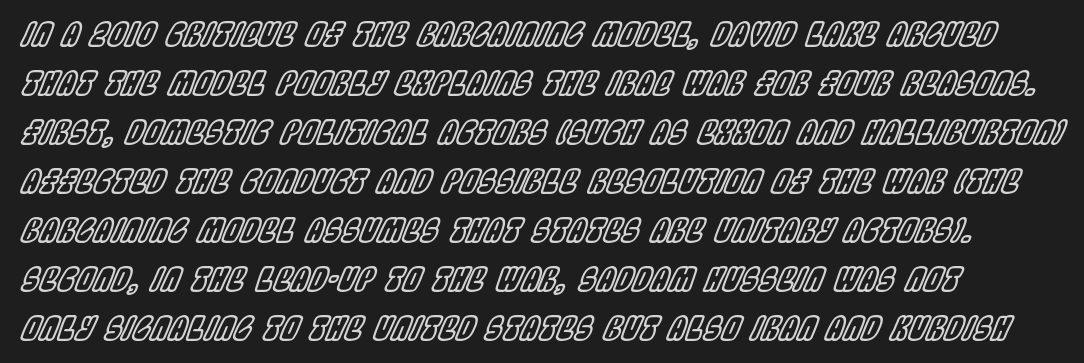
Q: Is the text italic (slanted)? A: Yes, it leans right by about 22 degrees.
Q: Is the text underlined? A: No.
Q: How is the paragraph aligned? A: Left-aligned.
Q: Is the spacing between letters normal or unusually wide? A: Normal.
Q: Is the spacing between lines tight, normal or loose? A: Normal.
Q: Width (condensed, normal, or wide)? A: Condensed.
Q: x-height? A: Large.
Q: Monospaced? A: No.
